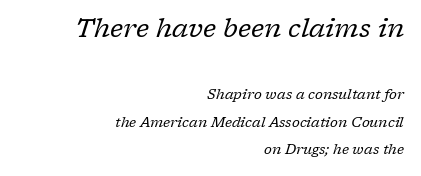
The image shows 26 px text type, italic (leaning right); set right-aligned, loose line spacing (1.95x), normal letter spacing, not underlined; the first (top) block is 1.86x larger.
